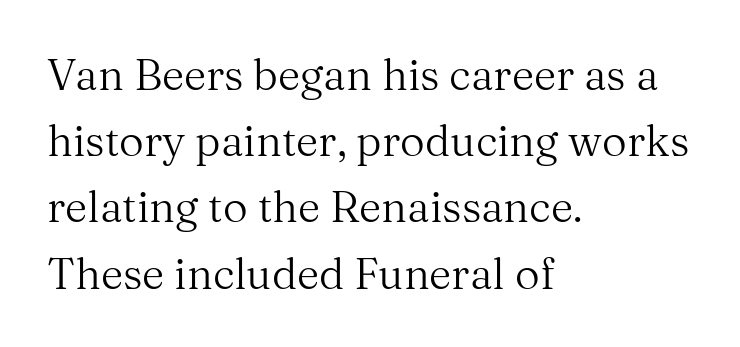
The image shows 43 px regular-weight serif type, upright; set left-aligned, normal line spacing (1.54x), normal letter spacing, not underlined; medium stroke contrast and a medium x-height.
